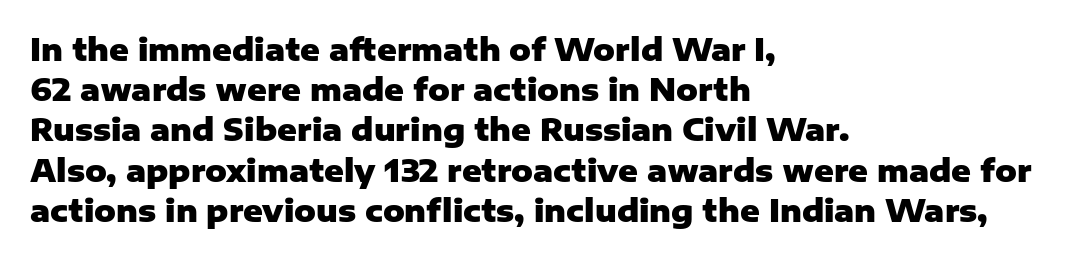
{"serif": "no", "italic": "no", "bold": "yes", "weight": "heavy", "width": "normal", "stroke_contrast": "low", "x_height": "medium", "monospaced": "no", "underline": "no", "align": "left", "line_spacing": "normal", "line_spacing_ratio": 1.34, "letter_spacing": "normal", "letter_spacing_em": 0.0, "glyph_px": 30}
